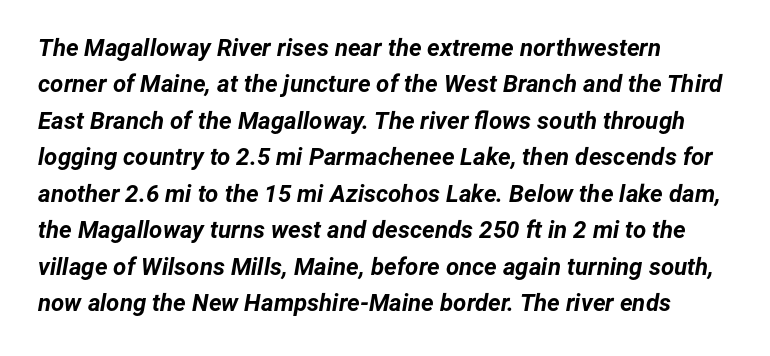
Q: Is the text bold? A: Yes.
Q: Is the text italic (slanted)? A: Yes, it leans right by about 12 degrees.
Q: Is the text underlined? A: No.
Q: How is the paragraph aligned? A: Left-aligned.
Q: Is the spacing between letters normal or unusually wide? A: Normal.
Q: Is the spacing between lines tight, normal or loose? A: Normal.
